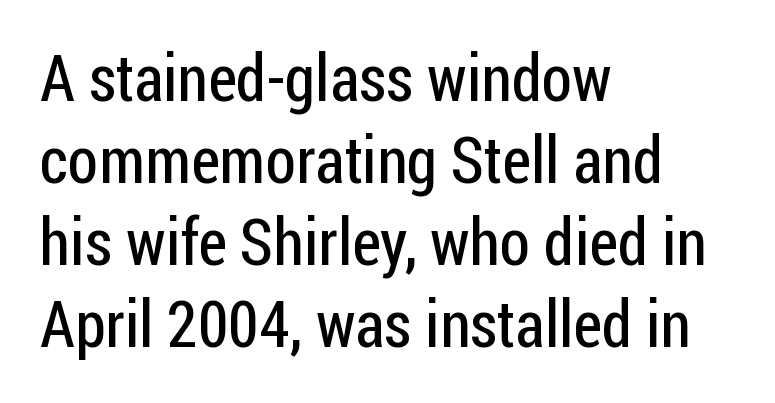
The strip under each line holds only bare page. Tracking value appears to be zero — textbook default spacing. Caption: multi-line text, flush left, ragged right. Leading matches the norm, producing a regular column. The letters carry no serifs — their stems end cleanly without finishing strokes. The face looks like a standard text weight, possibly lighter.
